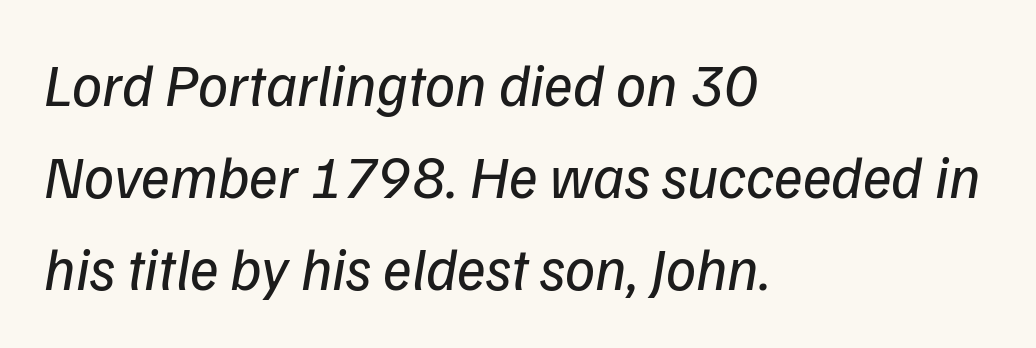
Q: Is the text bold? A: No.
Q: Is the typeface a serif or a sans-serif typeface? A: Sans-serif.
Q: Is the text underlined? A: No.
Q: How is the paragraph aligned? A: Left-aligned.
Q: Is the spacing between letters normal or unusually wide? A: Normal.
Q: Is the spacing between lines tight, normal or loose? A: Normal.
Q: Width (condensed, normal, or wide)? A: Normal.
Q: Stroke contrast? A: Low.
Q: x-height? A: Medium.
Q: Monospaced? A: No.
